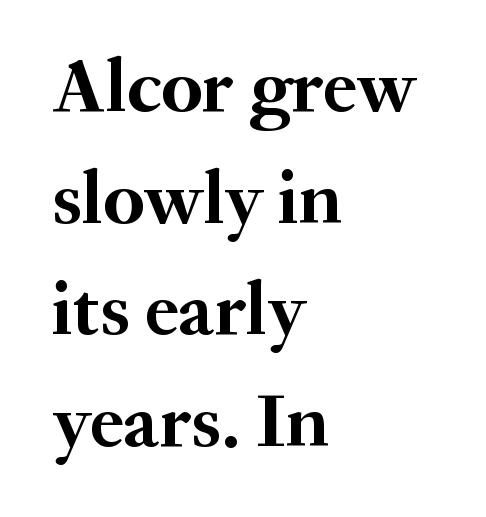
{"serif": "yes", "italic": "no", "bold": "yes", "weight": "semibold", "width": "normal", "stroke_contrast": "medium", "x_height": "small", "monospaced": "no", "underline": "no", "align": "left", "line_spacing": "normal", "line_spacing_ratio": 1.45, "letter_spacing": "normal", "letter_spacing_em": 0.0, "glyph_px": 77}
